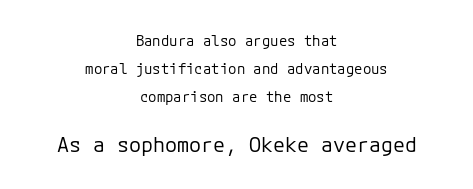
{"italic": "no", "bold": "no", "underline": "no", "align": "center", "line_spacing": "loose", "line_spacing_ratio": 2.0, "letter_spacing": "normal", "letter_spacing_em": 0.0, "larger_block": "second", "size_ratio": 1.43, "glyph_px": 20}
